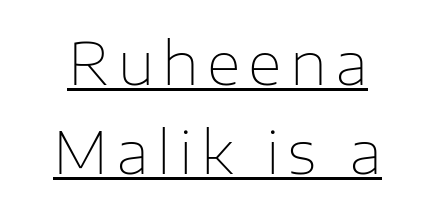
The image shows 59 px thin sans-serif type, upright; set centered, normal line spacing (1.51x), underlined; low stroke contrast and a medium x-height.
